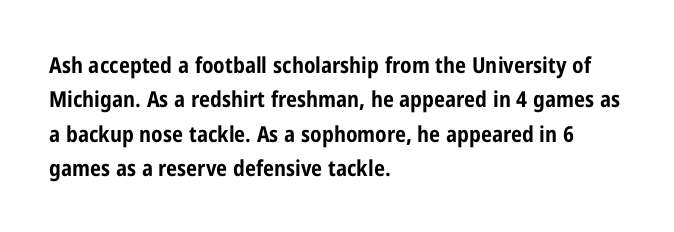
The image shows 22 px bold type, upright; set left-aligned, normal line spacing (1.56x), normal letter spacing, not underlined.
